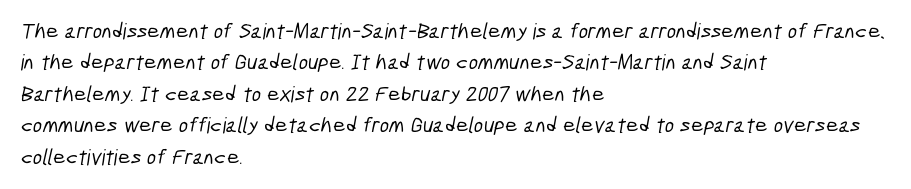
{"underline": "no", "align": "left", "line_spacing": "normal", "line_spacing_ratio": 1.43, "letter_spacing": "normal", "letter_spacing_em": 0.0, "glyph_px": 22}
